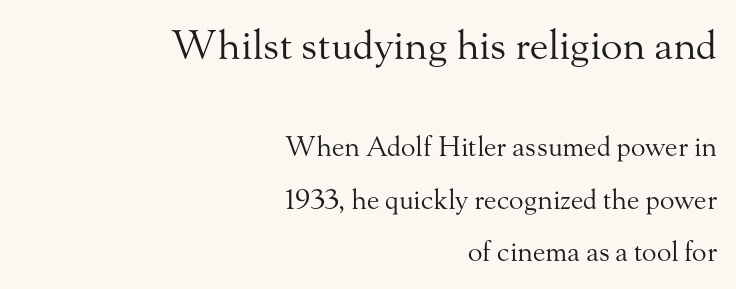
{"serif": "yes", "italic": "no", "bold": "no", "weight": "regular", "width": "normal", "stroke_contrast": "medium", "x_height": "small", "monospaced": "no", "underline": "no", "align": "right", "line_spacing": "loose", "line_spacing_ratio": 1.95, "letter_spacing": "normal", "letter_spacing_em": 0.0, "larger_block": "first", "size_ratio": 1.48, "glyph_px": 40}
